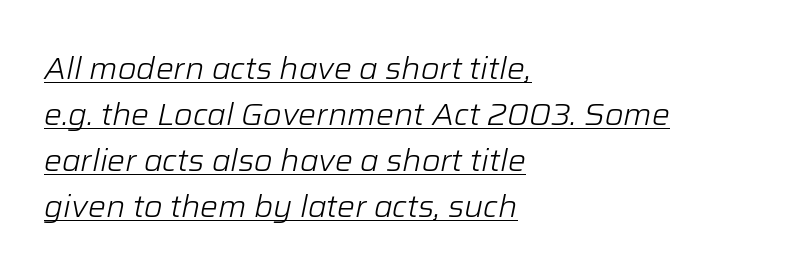
The image shows 30 px light type, italic (leaning right); set left-aligned, normal line spacing (1.53x), normal letter spacing, underlined; low stroke contrast and a medium x-height.
